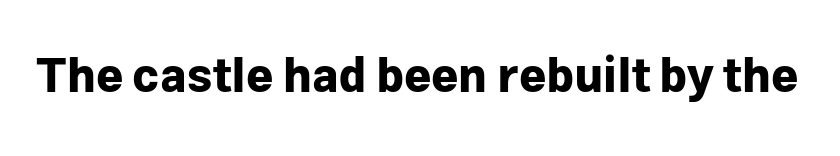
Q: Is the text bold? A: Yes.
Q: Is the text italic (slanted)? A: No, it is upright.
Q: Is the typeface a serif or a sans-serif typeface? A: Sans-serif.
Q: Is the text underlined? A: No.
Q: Is the spacing between letters normal or unusually wide? A: Normal.
Q: Width (condensed, normal, or wide)? A: Normal.
Q: Stroke contrast? A: Low.
Q: x-height? A: Medium.
Q: Monospaced? A: No.
